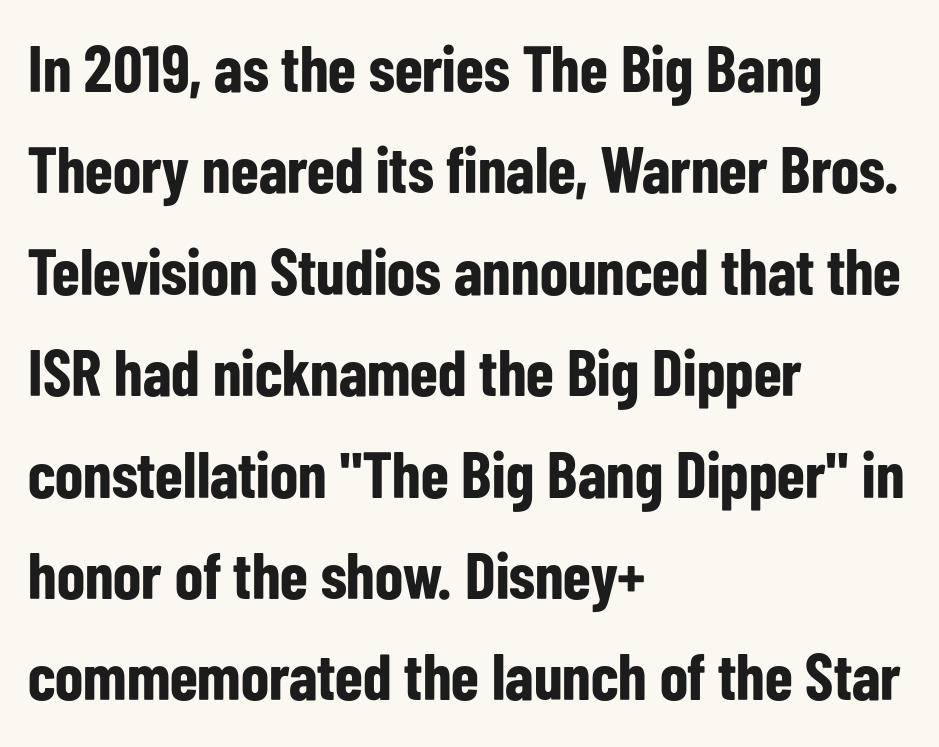
The image shows 65 px bold, condensed sans-serif type, upright; set left-aligned, normal line spacing (1.56x), normal letter spacing, not underlined; low stroke contrast and a medium x-height.
